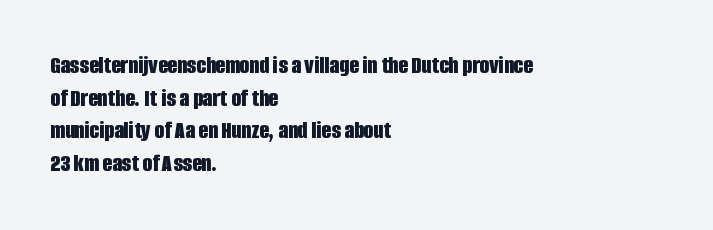
Q: Is the text bold? A: Yes.
Q: Is the text italic (slanted)? A: No, it is upright.
Q: Is the text underlined? A: No.
Q: How is the paragraph aligned? A: Left-aligned.
Q: Is the spacing between letters normal or unusually wide? A: Normal.
Q: Is the spacing between lines tight, normal or loose? A: Normal.
